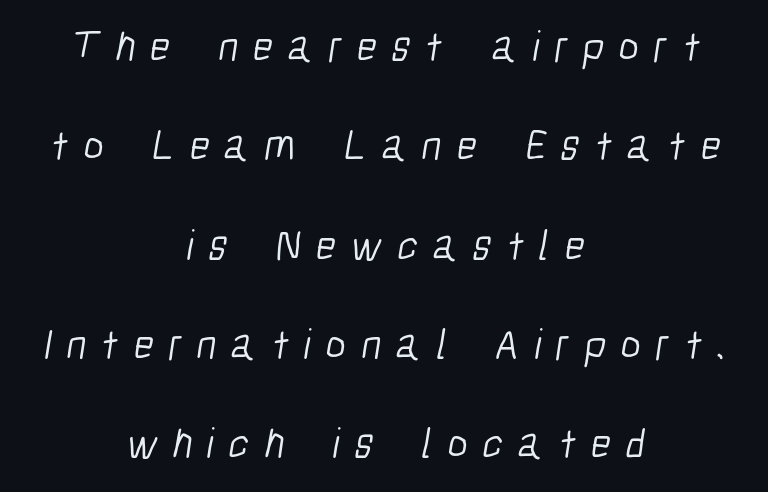
Q: Is the text bold? A: No.
Q: Is the typeface a serif or a sans-serif typeface? A: Sans-serif.
Q: Is the text underlined? A: No.
Q: How is the paragraph aligned? A: Centered.
Q: Is the spacing between letters normal or unusually wide? A: Unusually wide.
Q: Is the spacing between lines tight, normal or loose? A: Loose.
Q: Width (condensed, normal, or wide)? A: Condensed.
Q: Stroke contrast? A: Low.
Q: x-height? A: Medium.
Q: Monospaced? A: No.
